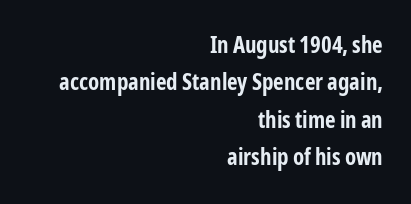
{"italic": "no", "bold": "yes", "underline": "no", "align": "right", "line_spacing": "normal", "line_spacing_ratio": 1.62, "letter_spacing": "normal", "letter_spacing_em": 0.0, "glyph_px": 23}
